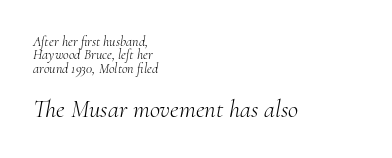
The image shows 25 px text type, italic (leaning right); set left-aligned, tight line spacing (0.95x), normal letter spacing, not underlined; the second (bottom) block is 1.79x larger.
